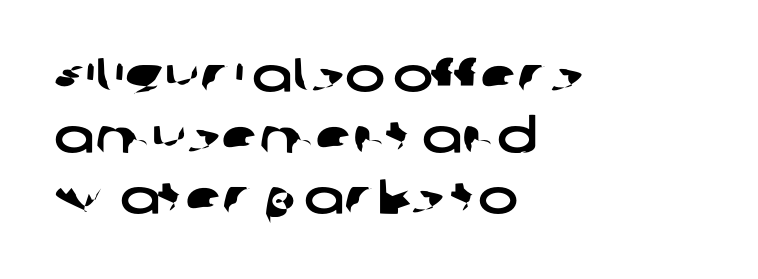
{"serif": "no", "width": "wide", "stroke_contrast": "low", "x_height": "large", "monospaced": "no", "underline": "no", "align": "left", "line_spacing": "normal", "line_spacing_ratio": 1.27, "letter_spacing": "normal", "letter_spacing_em": 0.0, "glyph_px": 48}
